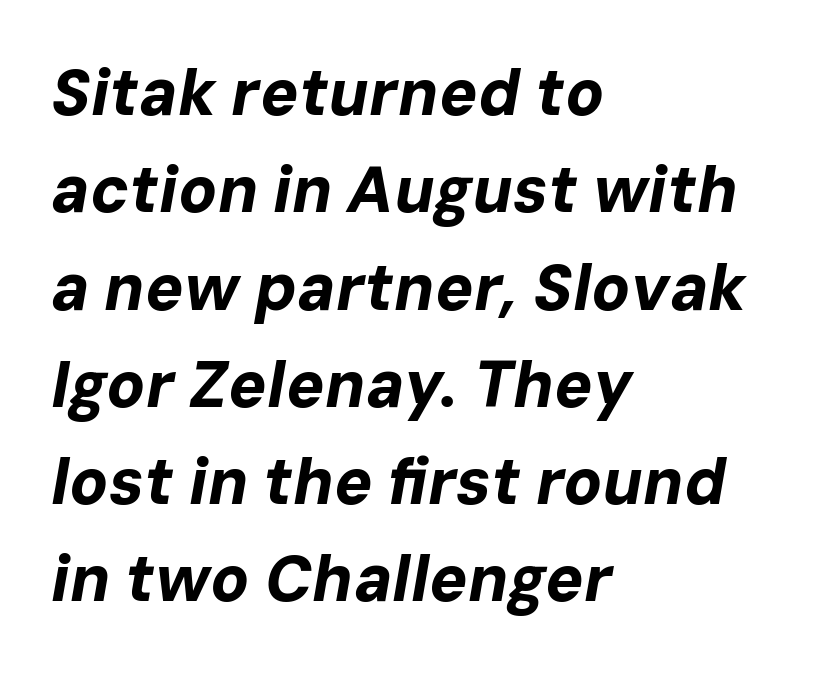
The image shows 64 px bold type, italic (leaning right); set left-aligned, normal line spacing (1.52x), normal letter spacing, not underlined; low stroke contrast and a medium x-height.
